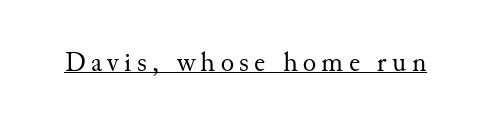
Bold? No — there's no thickening of the strokes. Does the lettering tilt? It doesn't — this is upright. Is there an underline? Yes — a line sits under the letters. This sample uses a serif face.
